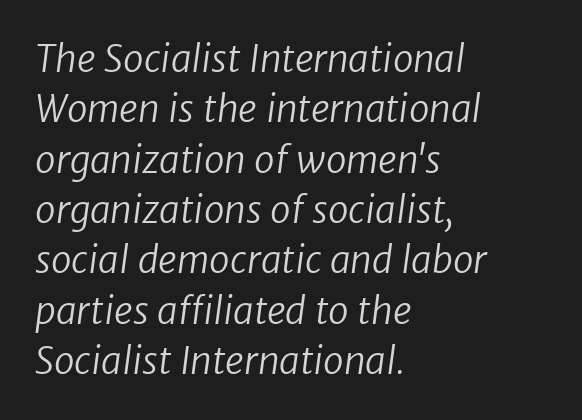
Q: Is the text bold? A: No.
Q: Is the typeface a serif or a sans-serif typeface? A: Sans-serif.
Q: Is the text underlined? A: No.
Q: How is the paragraph aligned? A: Left-aligned.
Q: Is the spacing between letters normal or unusually wide? A: Normal.
Q: Is the spacing between lines tight, normal or loose? A: Normal.
Q: Width (condensed, normal, or wide)? A: Normal.
Q: Stroke contrast? A: Low.
Q: x-height? A: Medium.
Q: Monospaced? A: No.
